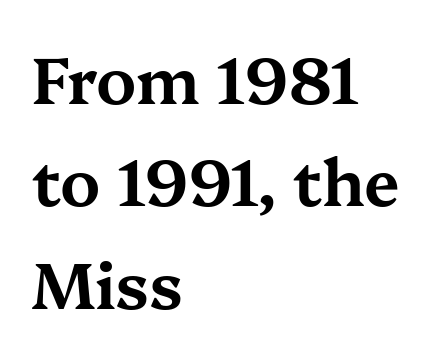
Q: Is the text italic (slanted)? A: No, it is upright.
Q: Is the typeface a serif or a sans-serif typeface? A: Serif.
Q: Is the text underlined? A: No.
Q: How is the paragraph aligned? A: Left-aligned.
Q: Is the spacing between letters normal or unusually wide? A: Normal.
Q: Is the spacing between lines tight, normal or loose? A: Normal.
Q: Width (condensed, normal, or wide)? A: Wide.
Q: Stroke contrast? A: Medium.
Q: x-height? A: Medium.
Q: Monospaced? A: No.
